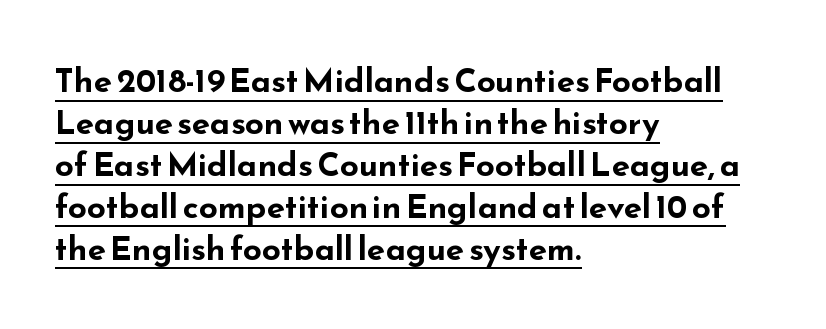
{"serif": "no", "italic": "no", "bold": "yes", "weight": "bold", "width": "wide", "stroke_contrast": "low", "x_height": "small", "monospaced": "no", "underline": "yes", "align": "left", "line_spacing": "normal", "line_spacing_ratio": 1.27, "letter_spacing": "normal", "letter_spacing_em": 0.0, "glyph_px": 33}
